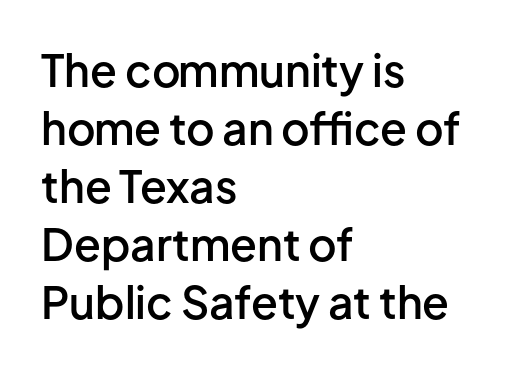
Students, observe: this is what conventionally led text looks like. The typesetter chose a ragged-right arrangement here. Check under the words: just untouched page. Examine the stroke ends and you'll find no serifs. The lettering stays uniformly vertical, giving the passage a roman look.
